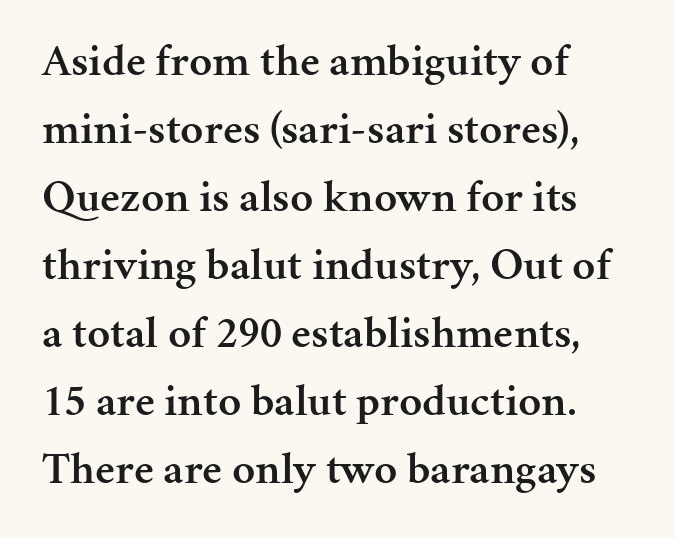
The passage shown is typeset with a serif family. Nope, not italic — everything's standing straight. The gap between lines stays unmarked. One-word summary of the alignment: left.
